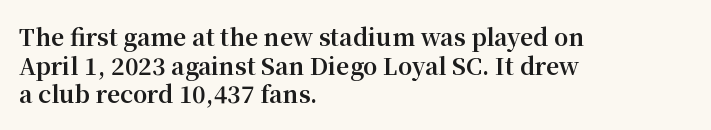
{"italic": "no", "bold": "yes", "underline": "no", "align": "left", "line_spacing": "normal", "line_spacing_ratio": 1.25, "letter_spacing": "normal", "letter_spacing_em": 0.0, "glyph_px": 23}
